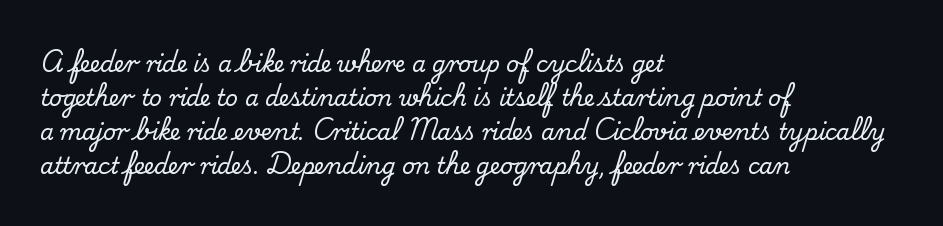
The image shows 22 px text type; set left-aligned, normal line spacing (1.54x), normal letter spacing, not underlined.
